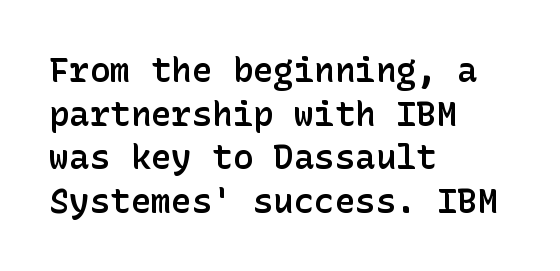
{"serif": "no", "italic": "no", "bold": "semi", "weight": "semibold", "width": "normal", "stroke_contrast": "low", "x_height": "medium", "underline": "no", "align": "left", "line_spacing": "normal", "line_spacing_ratio": 1.28, "letter_spacing": "normal", "letter_spacing_em": 0.0, "glyph_px": 34}
